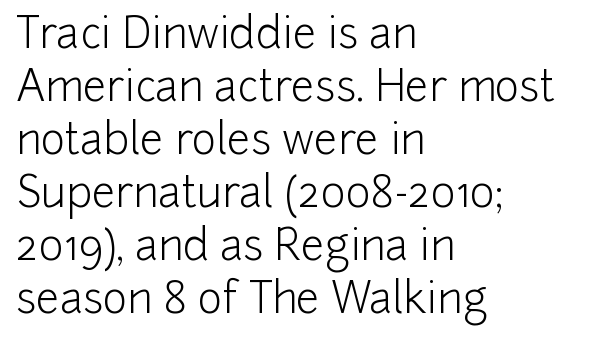
The image shows 42 px light sans-serif type, upright; set left-aligned, normal line spacing (1.26x), normal letter spacing, not underlined; low stroke contrast and a medium x-height.
